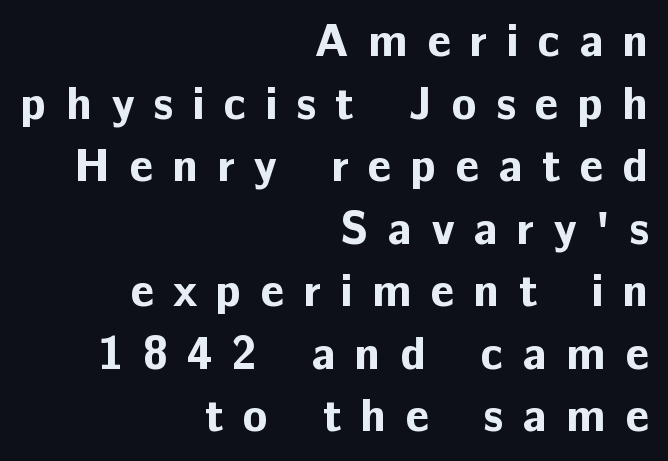
Note the varied advance widths — an 'i' is clearly narrower than an 'm'. The font's upright variant was chosen for this text. Regarding leading, the lines here are spaced in the standard way. A bare baseline throughout the passage.
